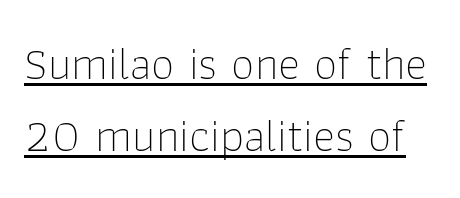
You could not count columns in this text — the font is proportionally spaced. This is the regular roman posture of the typeface. Leading matches the norm, producing a regular column. A continuous stroke trails under the words, as in a hyperlink.
